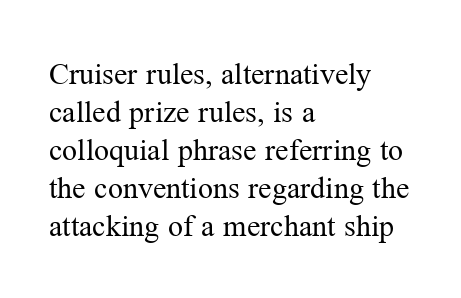
{"serif": "yes", "italic": "no", "bold": "no", "weight": "regular", "width": "normal", "stroke_contrast": "medium", "x_height": "medium", "monospaced": "no", "underline": "no", "align": "left", "line_spacing": "normal", "line_spacing_ratio": 1.27, "letter_spacing": "normal", "letter_spacing_em": 0.0, "glyph_px": 30}
